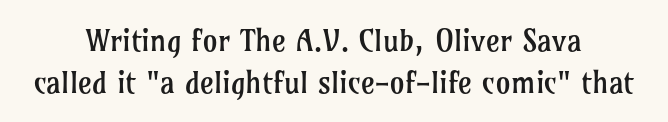
Q: Is the text bold? A: No.
Q: Is the text italic (slanted)? A: No, it is upright.
Q: Is the typeface a serif or a sans-serif typeface? A: Serif.
Q: Is the text underlined? A: No.
Q: How is the paragraph aligned? A: Centered.
Q: Is the spacing between letters normal or unusually wide? A: Normal.
Q: Is the spacing between lines tight, normal or loose? A: Normal.
Q: Width (condensed, normal, or wide)? A: Normal.
Q: Stroke contrast? A: Low.
Q: x-height? A: Medium.
Q: Monospaced? A: No.
